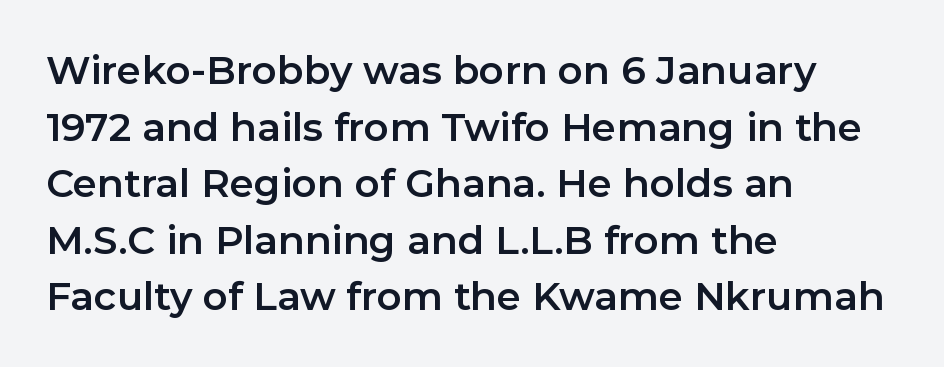
Q: Is the text italic (slanted)? A: No, it is upright.
Q: Is the typeface a serif or a sans-serif typeface? A: Sans-serif.
Q: Is the text underlined? A: No.
Q: How is the paragraph aligned? A: Left-aligned.
Q: Is the spacing between letters normal or unusually wide? A: Normal.
Q: Is the spacing between lines tight, normal or loose? A: Normal.
Q: Width (condensed, normal, or wide)? A: Normal.
Q: Stroke contrast? A: Low.
Q: x-height? A: Medium.
Q: Monospaced? A: No.
